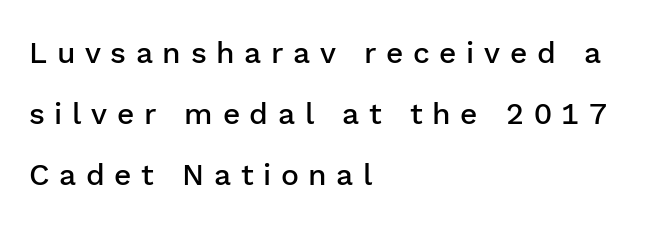
Q: Is the text bold? A: Semi-bold.
Q: Is the text italic (slanted)? A: No, it is upright.
Q: Is the typeface a serif or a sans-serif typeface? A: Sans-serif.
Q: Is the text underlined? A: No.
Q: How is the paragraph aligned? A: Left-aligned.
Q: Is the spacing between letters normal or unusually wide? A: Unusually wide.
Q: Is the spacing between lines tight, normal or loose? A: Loose.
Q: Width (condensed, normal, or wide)? A: Normal.
Q: Stroke contrast? A: Low.
Q: x-height? A: Medium.
Q: Monospaced? A: No.
